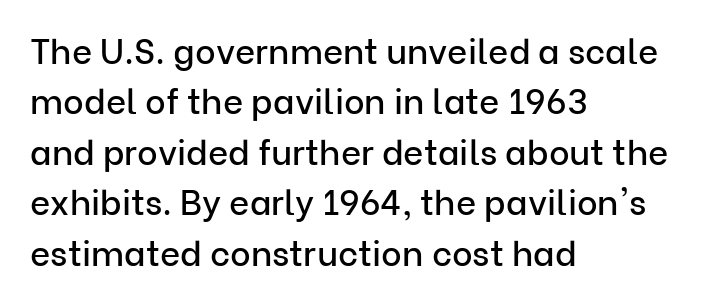
Vertical strokes here are truly vertical. The space between consecutive lines is moderate. The compositor pushed each line to the left boundary. The glyphs in this specimen are sans serif. The foot of each line stays bare and open. What stands out about the letter spacing? Nothing — it is the standard amount.
